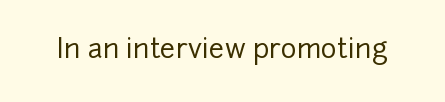
This rendering leaves character spacing at its baseline value. Has an underline been added? It has not. No italicization has been applied; the sample stays upright.
